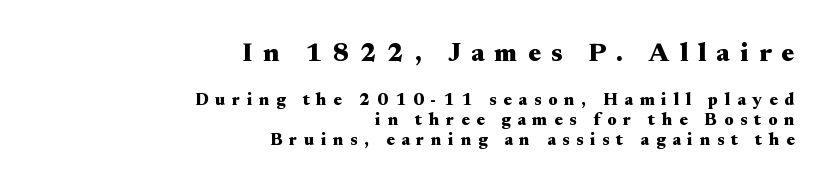
The image shows 26 px bold type, upright; set right-aligned, line spacing 1.17x, unusually wide letter spacing (+0.4 em), not underlined; the first (top) block is 1.53x larger.
